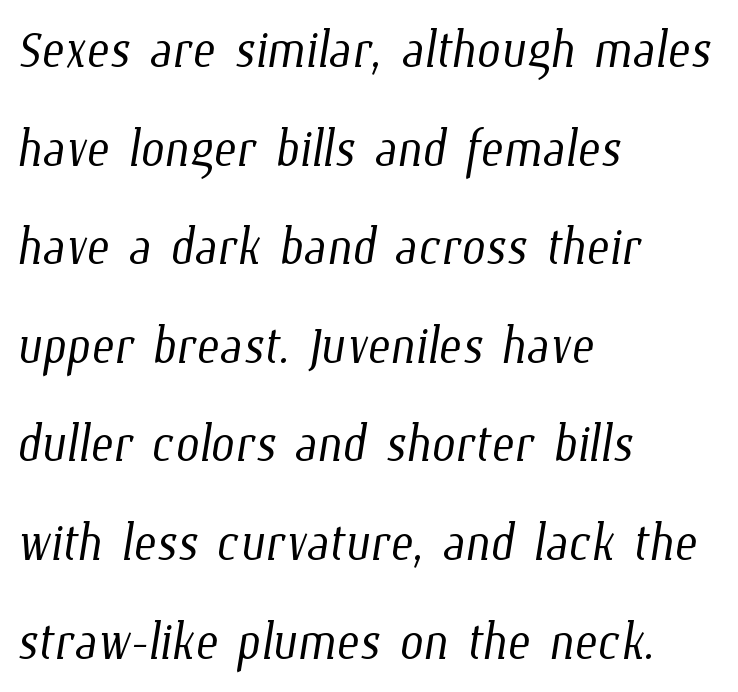
{"bold": "no", "weight": "light", "width": "condensed", "stroke_contrast": "low", "x_height": "medium", "monospaced": "no", "underline": "no", "align": "left", "line_spacing": "normal", "line_spacing_ratio": 1.45, "letter_spacing": "normal", "letter_spacing_em": 0.0, "glyph_px": 68}
